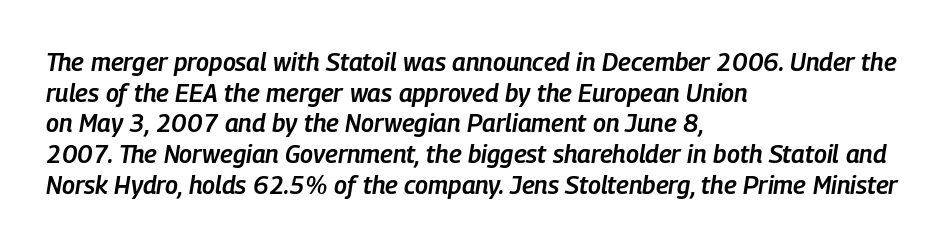
The image shows 25 px text type, italic (leaning right); set left-aligned, line spacing 1.23x, normal letter spacing, not underlined.
